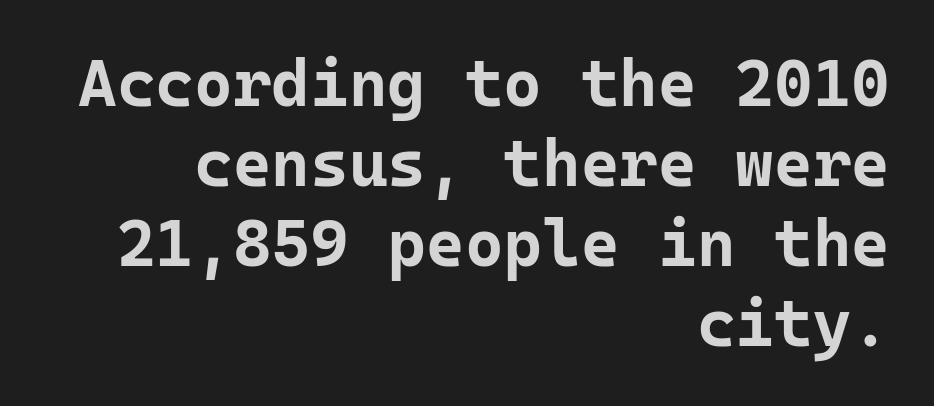
{"serif": "no", "italic": "no", "bold": "yes", "weight": "bold", "width": "normal", "stroke_contrast": "low", "x_height": "medium", "monospaced": "yes", "underline": "no", "align": "right", "line_spacing_ratio": 1.21, "letter_spacing": "normal", "letter_spacing_em": 0.0, "glyph_px": 66}
